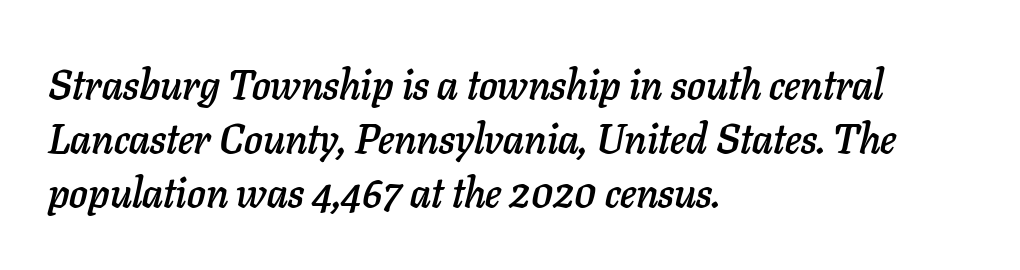
Q: Is the text italic (slanted)? A: Yes, it leans right by about 11 degrees.
Q: Is the text underlined? A: No.
Q: How is the paragraph aligned? A: Left-aligned.
Q: Is the spacing between letters normal or unusually wide? A: Normal.
Q: Is the spacing between lines tight, normal or loose? A: Normal.
Q: Width (condensed, normal, or wide)? A: Normal.
Q: Stroke contrast? A: Low.
Q: x-height? A: Medium.
Q: Monospaced? A: No.
